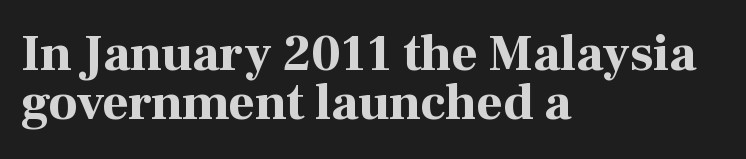
Rule under the text: the space is simply empty. Notice how thick the strokes are: this is what a full bold looks like. Caption: standard tracking, unaltered. Layout note: lines flush left.
